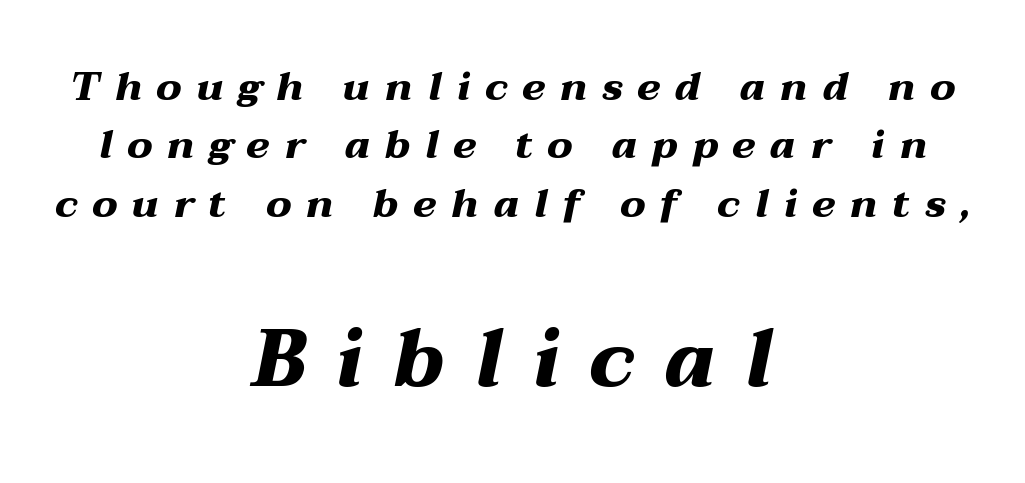
The image shows 80 px heavy, wide type, italic (leaning right); set centered, normal line spacing (1.46x), unusually wide letter spacing (+0.36 em), not underlined; the second (bottom) block is 2.0x larger; medium stroke contrast and a medium x-height.
